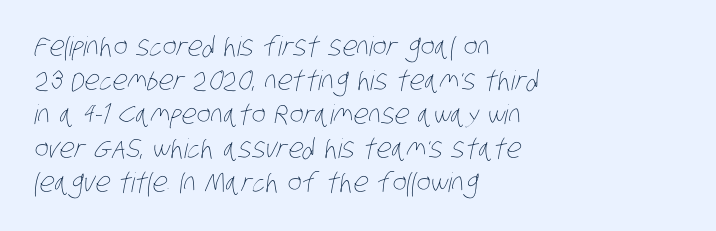
{"bold": "no", "underline": "no", "align": "left", "line_spacing": "normal", "line_spacing_ratio": 1.26, "letter_spacing": "normal", "letter_spacing_em": 0.0, "glyph_px": 27}
